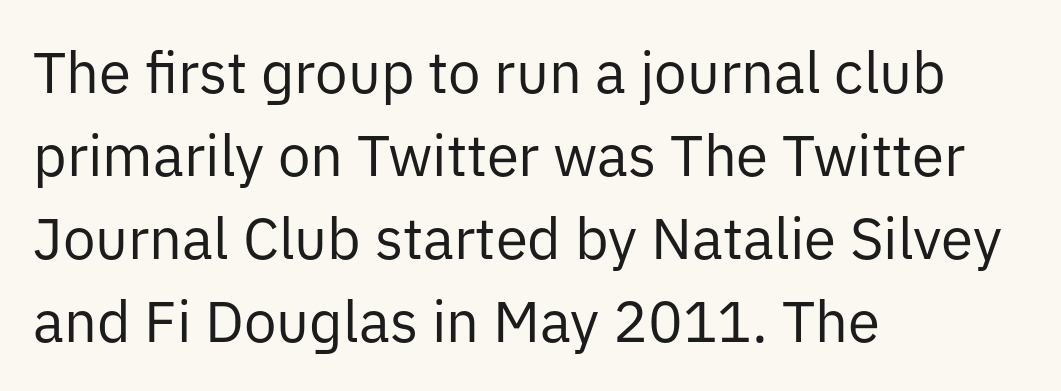
Q: Is the text bold? A: No.
Q: Is the text italic (slanted)? A: No, it is upright.
Q: Is the typeface a serif or a sans-serif typeface? A: Sans-serif.
Q: Is the text underlined? A: No.
Q: How is the paragraph aligned? A: Left-aligned.
Q: Is the spacing between letters normal or unusually wide? A: Normal.
Q: Is the spacing between lines tight, normal or loose? A: Normal.
Q: Width (condensed, normal, or wide)? A: Normal.
Q: Stroke contrast? A: Low.
Q: x-height? A: Medium.
Q: Monospaced? A: No.
